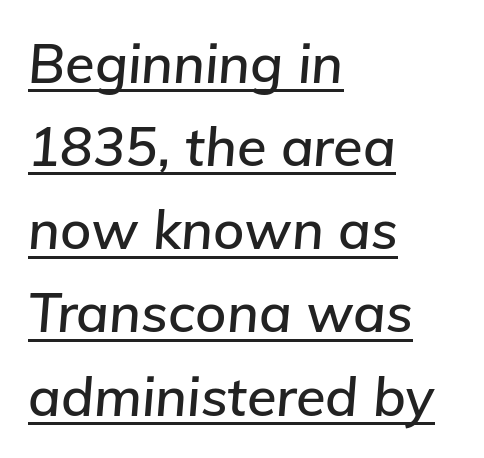
The image shows 54 px text type, italic (leaning right); set left-aligned, normal line spacing (1.54x), normal letter spacing, underlined; low stroke contrast and a medium x-height.
